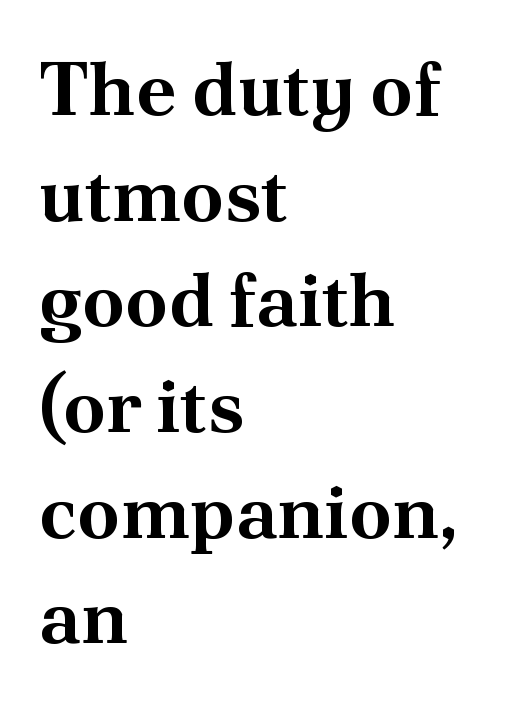
Q: Is the text bold? A: Yes.
Q: Is the text italic (slanted)? A: No, it is upright.
Q: Is the typeface a serif or a sans-serif typeface? A: Serif.
Q: Is the text underlined? A: No.
Q: How is the paragraph aligned? A: Left-aligned.
Q: Is the spacing between letters normal or unusually wide? A: Normal.
Q: Is the spacing between lines tight, normal or loose? A: Normal.
Q: Width (condensed, normal, or wide)? A: Normal.
Q: Stroke contrast? A: Medium.
Q: x-height? A: Small.
Q: Monospaced? A: No.
